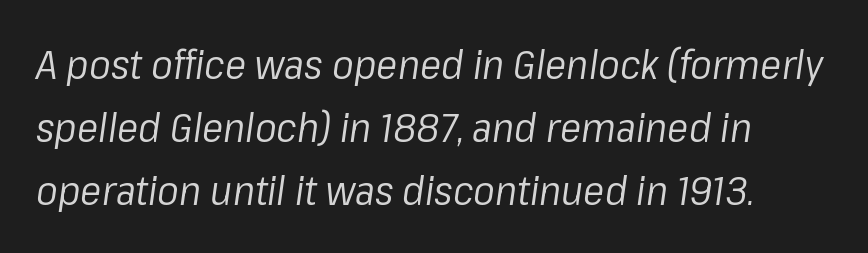
Q: Is the text bold? A: No.
Q: Is the text italic (slanted)? A: Yes, it leans right by about 8 degrees.
Q: Is the text underlined? A: No.
Q: How is the paragraph aligned? A: Left-aligned.
Q: Is the spacing between letters normal or unusually wide? A: Normal.
Q: Is the spacing between lines tight, normal or loose? A: Normal.
Q: Width (condensed, normal, or wide)? A: Normal.
Q: Stroke contrast? A: Low.
Q: x-height? A: Medium.
Q: Monospaced? A: No.
